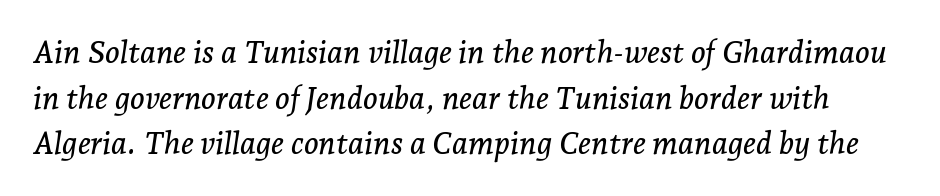
Q: Is the text italic (slanted)? A: Yes, it leans right by about 7 degrees.
Q: Is the typeface a serif or a sans-serif typeface? A: Serif.
Q: Is the text underlined? A: No.
Q: Is the spacing between letters normal or unusually wide? A: Normal.
Q: Is the spacing between lines tight, normal or loose? A: Normal.
Q: Width (condensed, normal, or wide)? A: Normal.
Q: Stroke contrast? A: Low.
Q: x-height? A: Medium.
Q: Monospaced? A: No.
